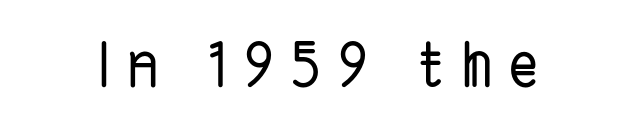
Spacing verdict: proportional, widths tailored to each character. Tracking value appears strongly positive — letters spread wide. Underline: absent. Font category for this specimen: sans-serif.
